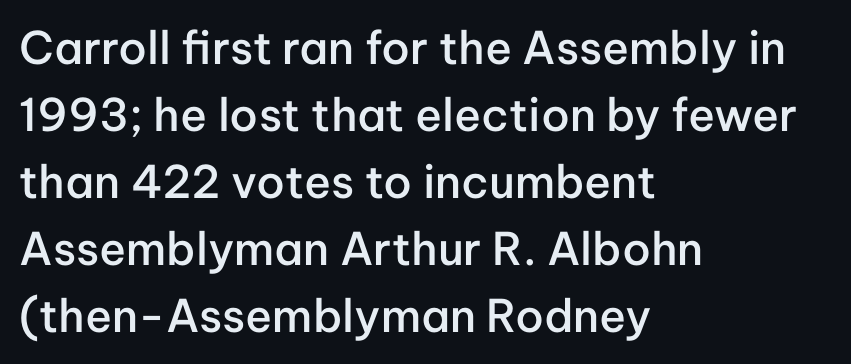
{"serif": "no", "italic": "no", "bold": "semi", "weight": "semibold", "width": "normal", "stroke_contrast": "low", "x_height": "medium", "monospaced": "no", "underline": "no", "align": "left", "line_spacing": "normal", "line_spacing_ratio": 1.49, "letter_spacing": "normal", "letter_spacing_em": 0.0, "glyph_px": 45}
